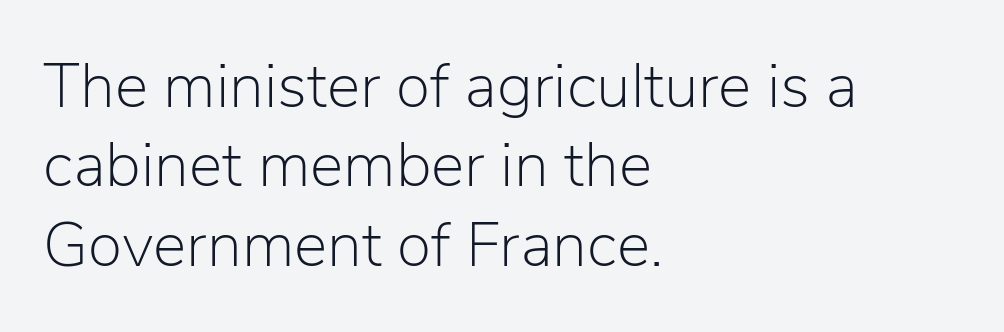
{"serif": "no", "italic": "no", "bold": "no", "weight": "light", "width": "normal", "stroke_contrast": "low", "x_height": "medium", "monospaced": "no", "underline": "no", "align": "left", "line_spacing": "normal", "line_spacing_ratio": 1.26, "letter_spacing": "normal", "letter_spacing_em": 0.0, "glyph_px": 63}
